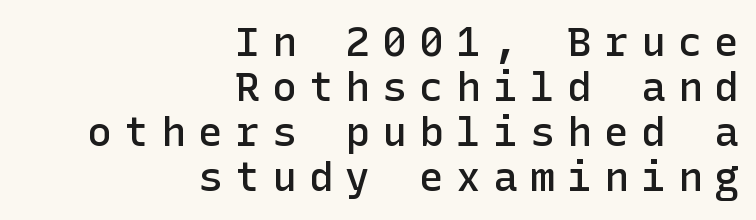
Q: Is the text bold? A: Semi-bold.
Q: Is the text italic (slanted)? A: No, it is upright.
Q: Is the typeface a serif or a sans-serif typeface? A: Sans-serif.
Q: Is the text underlined? A: No.
Q: How is the paragraph aligned? A: Right-aligned.
Q: Is the spacing between letters normal or unusually wide? A: Unusually wide.
Q: Is the spacing between lines tight, normal or loose? A: Tight.
Q: Width (condensed, normal, or wide)? A: Normal.
Q: Stroke contrast? A: Low.
Q: x-height? A: Medium.
